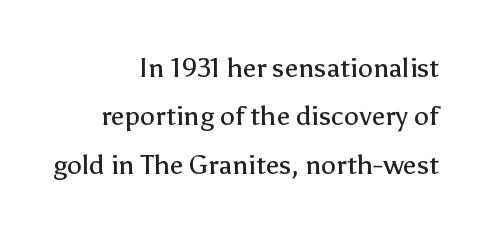
The image shows 27 px text type, upright; set right-aligned, line spacing 1.79x, normal letter spacing, not underlined.
